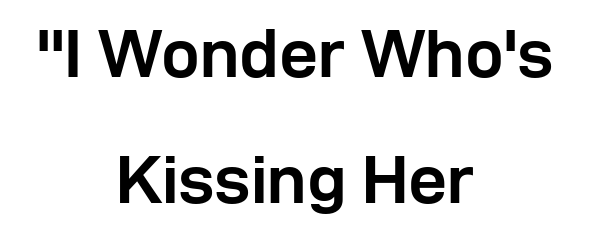
Type without underlining. The face used here has the dense, thick strokes of a bold. Do the letters lean? They stand straight. Each word holds together tightly as a unit, with standard inter-letter gaps. Each letter keeps its own natural width here, so spacing adapts to shape.
